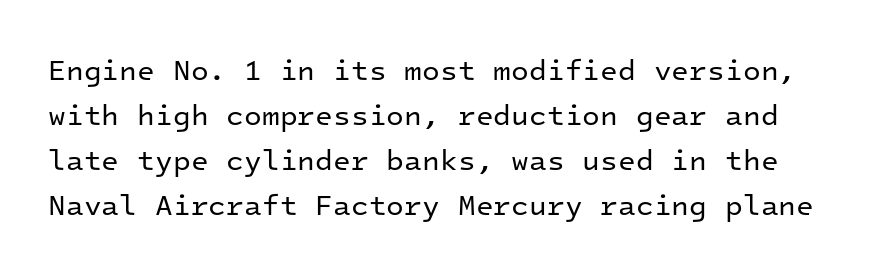
The image shows 29 px regular-weight sans-serif type, upright, monospaced; set normal line spacing (1.55x), normal letter spacing, not underlined; low stroke contrast and a medium x-height.
